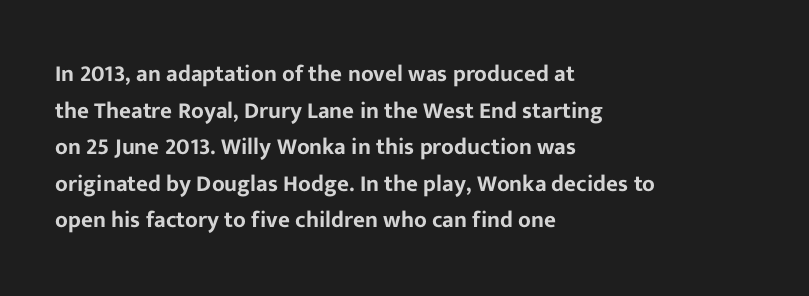
{"italic": "no", "underline": "no", "align": "left", "line_spacing": "normal", "line_spacing_ratio": 1.59, "letter_spacing": "normal", "letter_spacing_em": 0.0, "glyph_px": 23}
